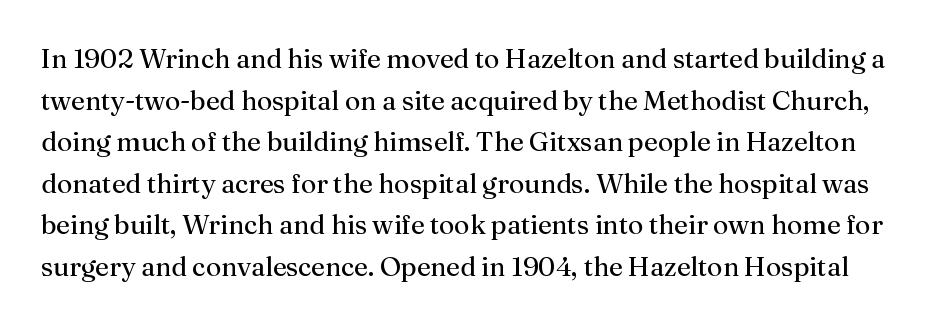
The image shows 27 px text type, upright; set normal line spacing (1.54x), normal letter spacing, not underlined.
